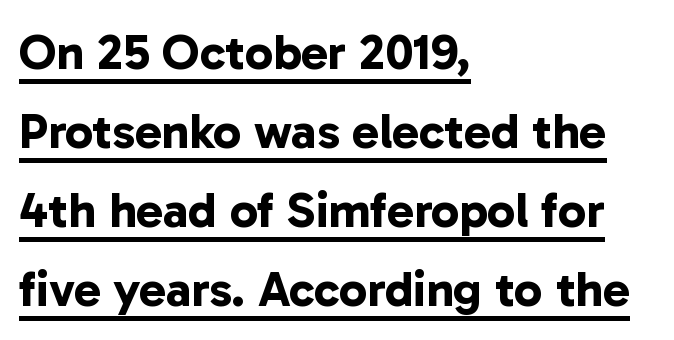
This is underlined copy, the kind a proofreader might mark for attention. The setting favours the left margin, as ordinary paragraphs usually do. You'd pick this weight for a headline — it's a proper bold. The vertical gap from one line to the next is medium. Tracking here is standard; glyphs follow each other at the usual distance. This is sans-serif lettering, the kind often seen on screens and signage.
